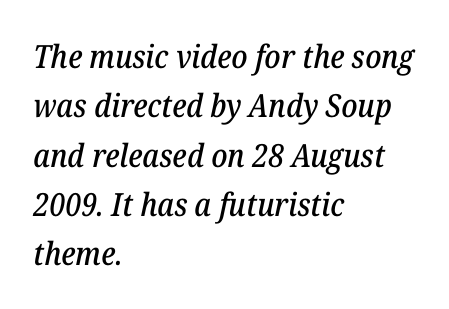
{"serif": "yes", "italic": "yes", "lean": "right", "slant_degrees": 12, "width": "normal", "stroke_contrast": "low", "x_height": "medium", "monospaced": "no", "underline": "no", "align": "left", "line_spacing": "normal", "line_spacing_ratio": 1.54, "letter_spacing": "normal", "letter_spacing_em": 0.0, "glyph_px": 32}
